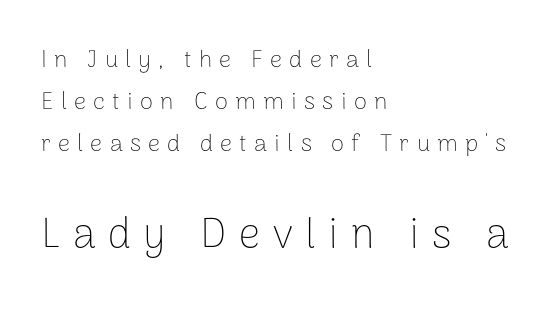
Q: Is the text bold? A: No.
Q: Is the text italic (slanted)? A: No, it is upright.
Q: Is the typeface a serif or a sans-serif typeface? A: Sans-serif.
Q: Is the text underlined? A: No.
Q: How is the paragraph aligned? A: Left-aligned.
Q: Is the spacing between letters normal or unusually wide? A: Unusually wide.
Q: Which block of text is set in a larger size, the first (top) or the second (bottom)? A: The second (bottom) one.
Q: Width (condensed, normal, or wide)? A: Normal.
Q: Stroke contrast? A: Low.
Q: x-height? A: Medium.
Q: Monospaced? A: No.
